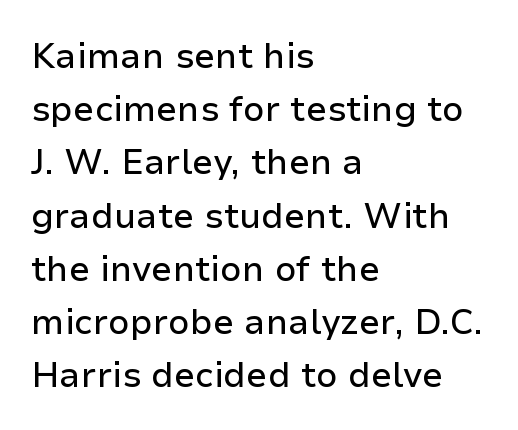
Successive baselines arrive at the customary interval. Stroke terminals: plain, sans-serif. Proportional: the letters do not fall into vertical columns. The line texture is even and compact thanks to regular tracking.
